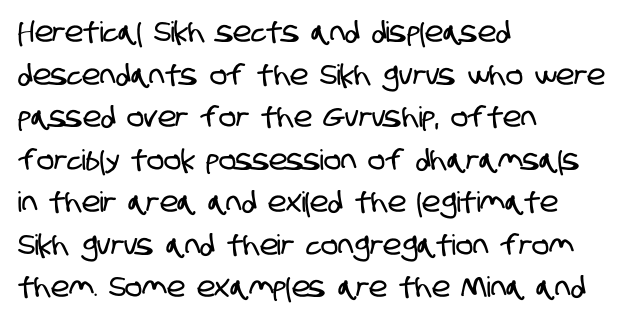
Q: Is the typeface a serif or a sans-serif typeface? A: Sans-serif.
Q: Is the text underlined? A: No.
Q: How is the paragraph aligned? A: Left-aligned.
Q: Is the spacing between letters normal or unusually wide? A: Normal.
Q: Is the spacing between lines tight, normal or loose? A: Normal.
Q: Width (condensed, normal, or wide)? A: Condensed.
Q: Stroke contrast? A: Low.
Q: x-height? A: Large.
Q: Monospaced? A: No.
